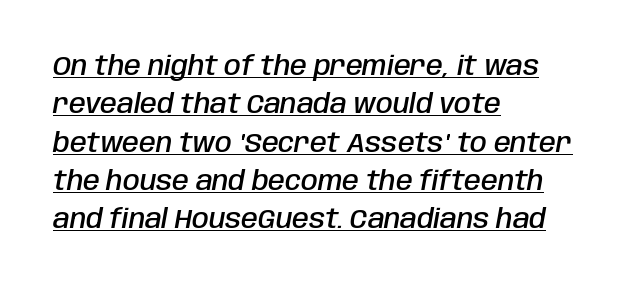
{"italic": "yes", "lean": "right", "slant_degrees": 10, "bold": "semi", "underline": "yes", "align": "left", "line_spacing": "normal", "line_spacing_ratio": 1.42, "letter_spacing": "normal", "letter_spacing_em": 0.0, "glyph_px": 27}
